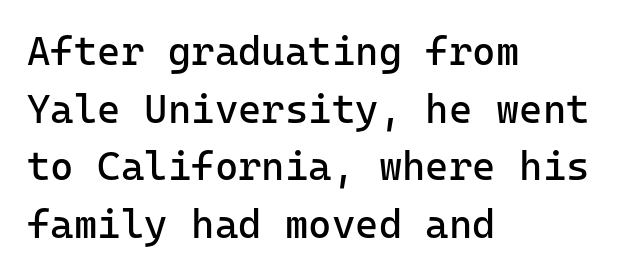
Q: Is the text bold? A: No.
Q: Is the text italic (slanted)? A: No, it is upright.
Q: Is the typeface a serif or a sans-serif typeface? A: Sans-serif.
Q: Is the text underlined? A: No.
Q: How is the paragraph aligned? A: Left-aligned.
Q: Is the spacing between letters normal or unusually wide? A: Normal.
Q: Is the spacing between lines tight, normal or loose? A: Normal.
Q: Width (condensed, normal, or wide)? A: Normal.
Q: Stroke contrast? A: Low.
Q: x-height? A: Medium.
Q: Monospaced? A: Yes.
